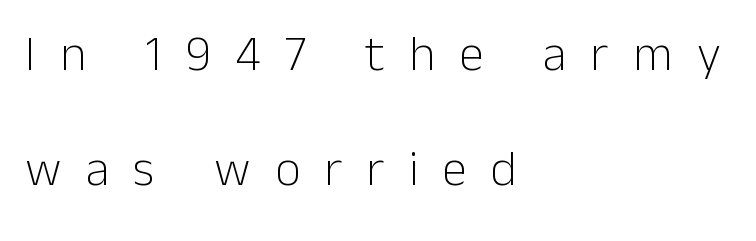
The image shows 50 px light sans-serif type, upright; set left-aligned, loose line spacing (2.31x), unusually wide letter spacing (+0.48 em), not underlined; low stroke contrast and a medium x-height.
